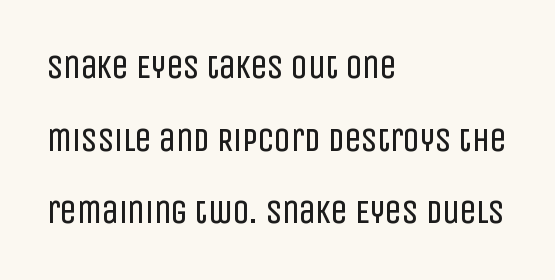
Q: Is the text bold? A: No.
Q: Is the text italic (slanted)? A: No, it is upright.
Q: Is the typeface a serif or a sans-serif typeface? A: Sans-serif.
Q: Is the text underlined? A: No.
Q: How is the paragraph aligned? A: Left-aligned.
Q: Is the spacing between letters normal or unusually wide? A: Normal.
Q: Is the spacing between lines tight, normal or loose? A: Loose.
Q: Width (condensed, normal, or wide)? A: Condensed.
Q: Stroke contrast? A: Low.
Q: x-height? A: Large.
Q: Monospaced? A: No.
